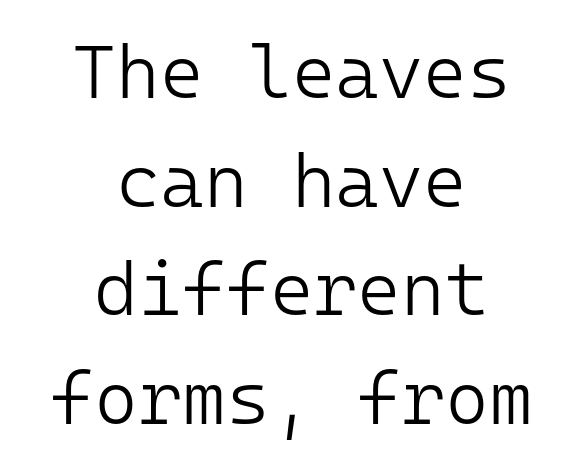
{"serif": "no", "italic": "no", "bold": "no", "weight": "light", "width": "normal", "stroke_contrast": "low", "x_height": "medium", "monospaced": "yes", "underline": "no", "align": "center", "line_spacing": "normal", "line_spacing_ratio": 1.45, "letter_spacing": "normal", "letter_spacing_em": 0.0, "glyph_px": 75}
